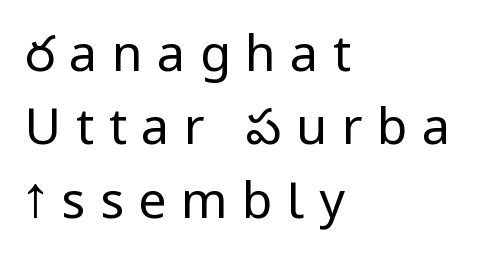
Q: Is the text bold? A: No.
Q: Is the text italic (slanted)? A: No, it is upright.
Q: Is the typeface a serif or a sans-serif typeface? A: Sans-serif.
Q: Is the text underlined? A: No.
Q: How is the paragraph aligned? A: Left-aligned.
Q: Is the spacing between letters normal or unusually wide? A: Unusually wide.
Q: Is the spacing between lines tight, normal or loose? A: Normal.
Q: Width (condensed, normal, or wide)? A: Condensed.
Q: Stroke contrast? A: Low.
Q: x-height? A: Large.
Q: Monospaced? A: No.
